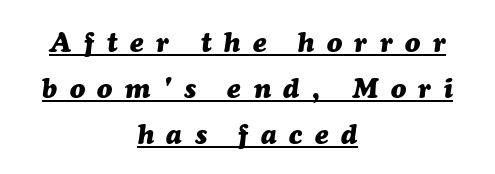
The image shows 28 px heavy type, italic (leaning right); set centered, normal line spacing (1.65x), unusually wide letter spacing (+0.45 em), underlined; medium stroke contrast and a medium x-height.
